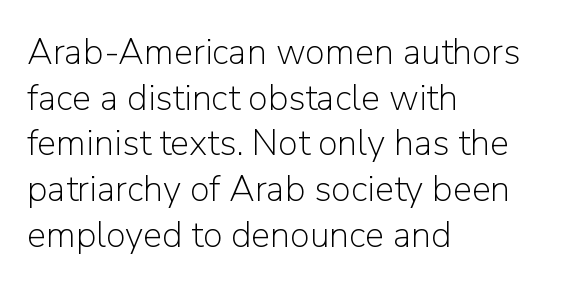
The cut favours lightness, reaching ordinary text weight at its darkest. Think of a printed novel: that variable character pitch is what you see here. The passage is arranged the way most books set body copy — flush left. This rendering features lettering with no underline.
